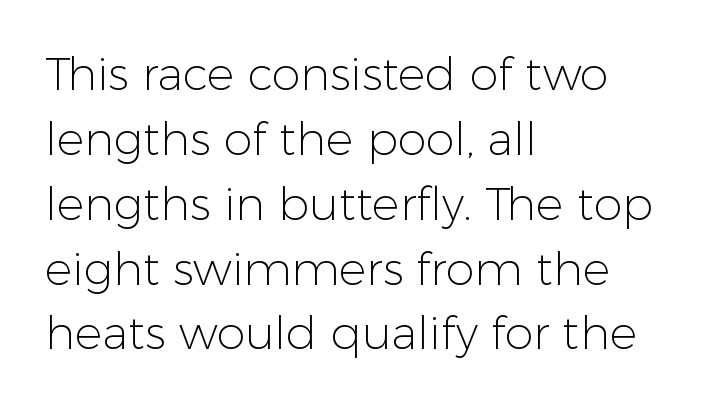
{"serif": "no", "italic": "no", "bold": "no", "weight": "light", "width": "normal", "stroke_contrast": "low", "x_height": "medium", "monospaced": "no", "underline": "no", "align": "left", "line_spacing": "normal", "line_spacing_ratio": 1.41, "letter_spacing": "normal", "letter_spacing_em": 0.0, "glyph_px": 46}
